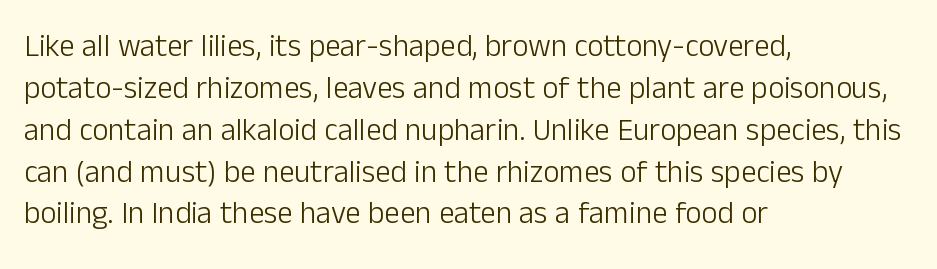
Is there any slant? The stems are plumb. The rendering uses a moderate line-height, typical for paragraphs. The rendering shows plain stroke endings on the letterforms — a sans-serif design. A clean baseline with only descenders dipping below it.
